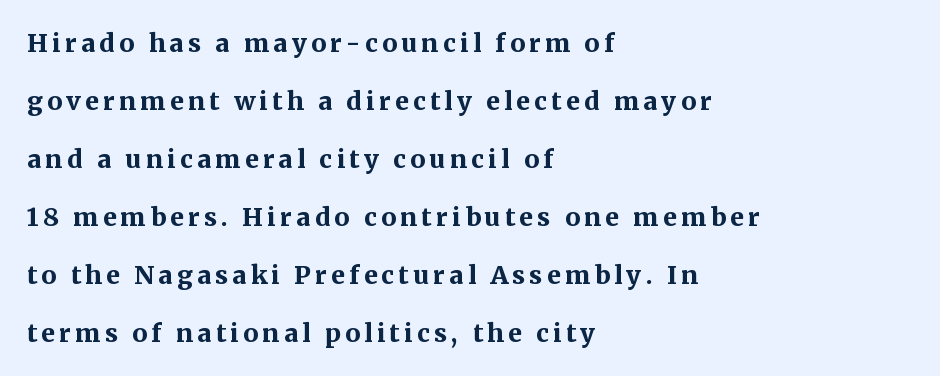
{"italic": "no", "bold": "yes", "underline": "no", "align": "left", "line_spacing": "loose", "line_spacing_ratio": 2.32, "glyph_px": 25}
